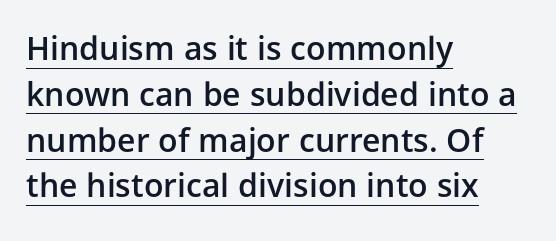
{"serif": "no", "italic": "no", "bold": "semi", "weight": "semibold", "width": "normal", "stroke_contrast": "low", "x_height": "medium", "monospaced": "no", "underline": "yes", "align": "left", "line_spacing": "normal", "line_spacing_ratio": 1.43, "letter_spacing": "normal", "letter_spacing_em": 0.0, "glyph_px": 32}
